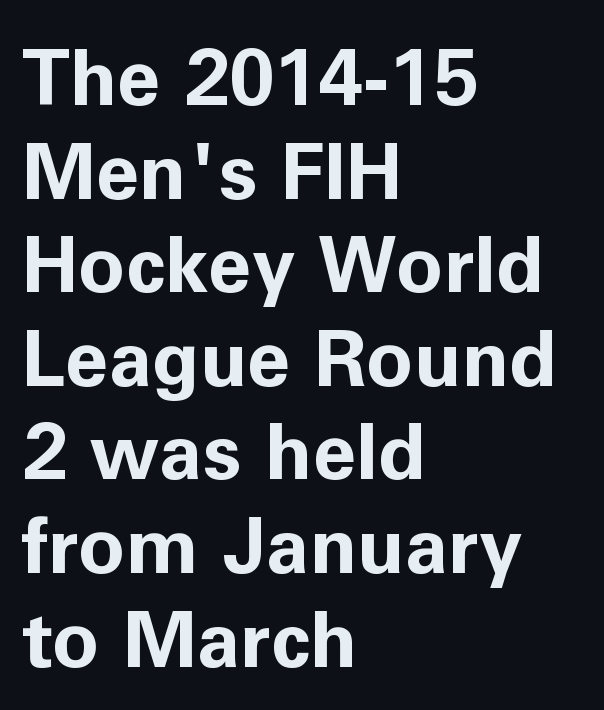
Q: Is the text bold? A: Yes.
Q: Is the text italic (slanted)? A: No, it is upright.
Q: Is the typeface a serif or a sans-serif typeface? A: Sans-serif.
Q: Is the text underlined? A: No.
Q: How is the paragraph aligned? A: Left-aligned.
Q: Is the spacing between letters normal or unusually wide? A: Normal.
Q: Width (condensed, normal, or wide)? A: Normal.
Q: Stroke contrast? A: Low.
Q: x-height? A: Medium.
Q: Monospaced? A: No.
